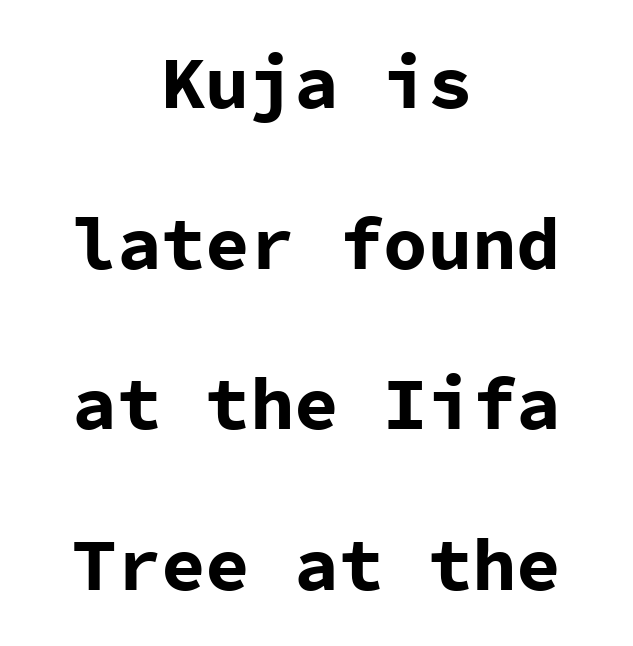
The image shows 74 px bold sans-serif type, upright, monospaced; set centered, loose line spacing (2.17x), normal letter spacing, not underlined; low stroke contrast and a medium x-height.
